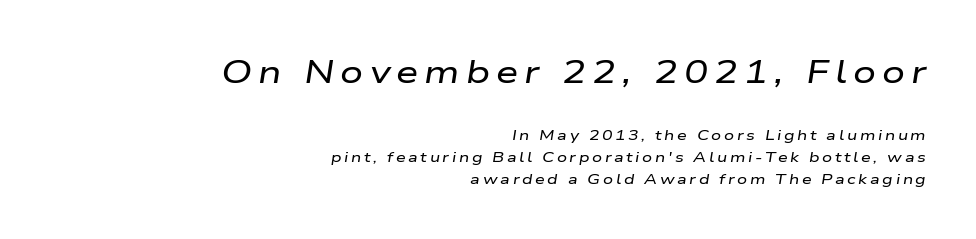
Q: Is the text italic (slanted)? A: Yes, it leans right by about 9 degrees.
Q: Is the text underlined? A: No.
Q: How is the paragraph aligned? A: Right-aligned.
Q: Is the spacing between lines tight, normal or loose? A: Normal.
Q: Which block of text is set in a larger size, the first (top) or the second (bottom)? A: The first (top) one.
Q: Width (condensed, normal, or wide)? A: Wide.
Q: Stroke contrast? A: Low.
Q: x-height? A: Medium.
Q: Monospaced? A: No.
